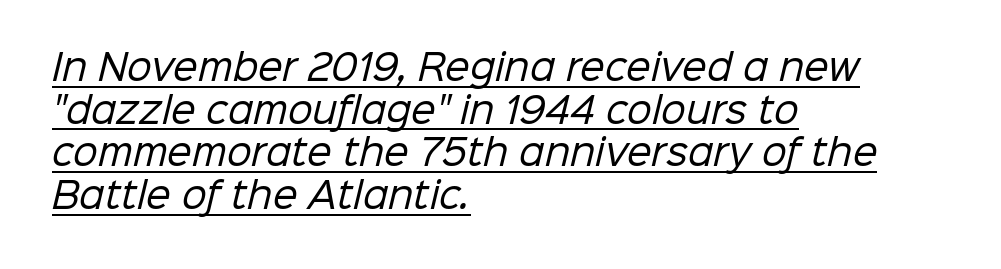
The image shows 35 px regular-weight sans-serif type; set left-aligned, line spacing 1.22x, normal letter spacing, underlined; low stroke contrast and a medium x-height.
